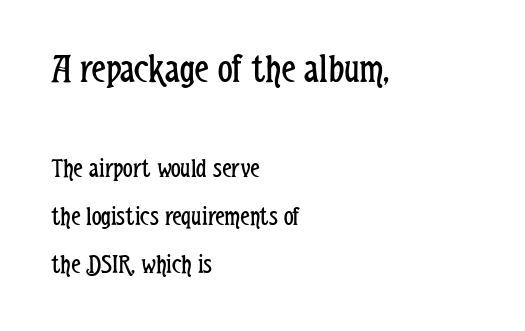
Q: Is the text bold? A: No.
Q: Is the text italic (slanted)? A: No, it is upright.
Q: Is the typeface a serif or a sans-serif typeface? A: Sans-serif.
Q: Is the text underlined? A: No.
Q: How is the paragraph aligned? A: Left-aligned.
Q: Is the spacing between letters normal or unusually wide? A: Normal.
Q: Which block of text is set in a larger size, the first (top) or the second (bottom)? A: The first (top) one.
Q: Width (condensed, normal, or wide)? A: Condensed.
Q: Stroke contrast? A: Low.
Q: x-height? A: Medium.
Q: Monospaced? A: No.
